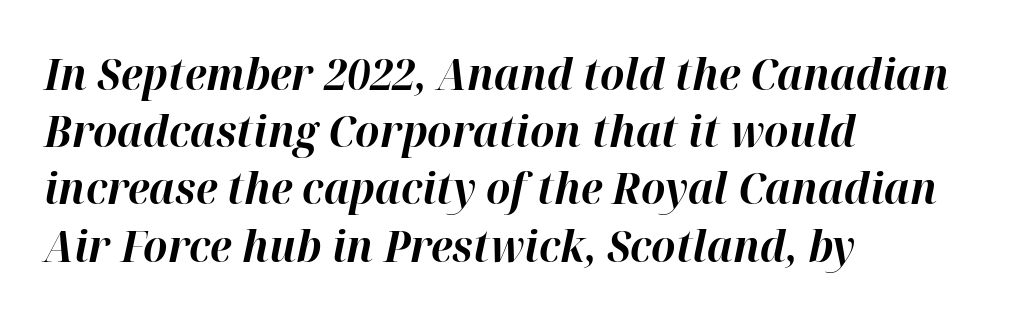
A typesetter would call this zero additional tracking. Heavy, bold letterforms. The glyphs are unaccompanied by any horizontal stroke below them. Line starts are locked; line ends wander. The typography opts for an oblique posture over an upright one.
